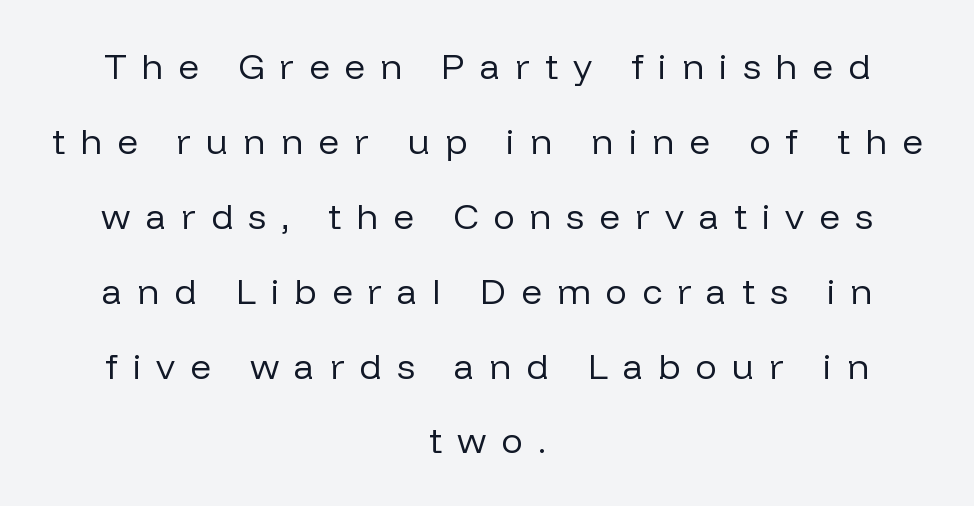
Q: Is the text bold? A: No.
Q: Is the text italic (slanted)? A: No, it is upright.
Q: Is the typeface a serif or a sans-serif typeface? A: Sans-serif.
Q: Is the text underlined? A: No.
Q: How is the paragraph aligned? A: Centered.
Q: Is the spacing between letters normal or unusually wide? A: Unusually wide.
Q: Is the spacing between lines tight, normal or loose? A: Loose.
Q: Width (condensed, normal, or wide)? A: Normal.
Q: Stroke contrast? A: Low.
Q: x-height? A: Medium.
Q: Monospaced? A: No.
